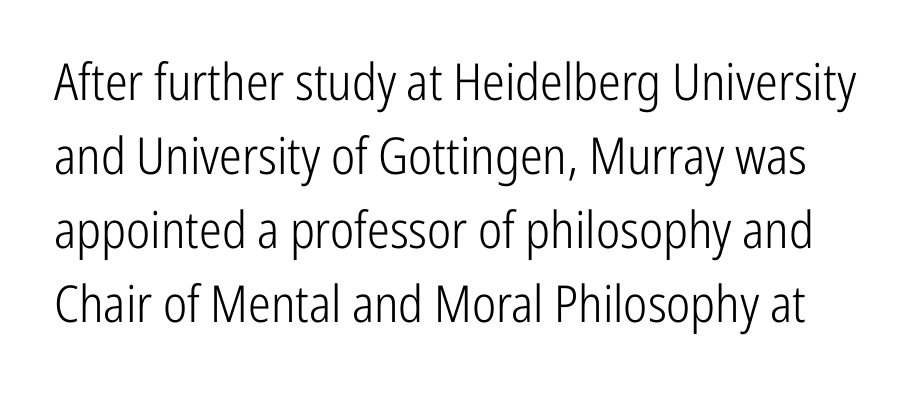
{"serif": "no", "italic": "no", "bold": "no", "weight": "light", "width": "condensed", "stroke_contrast": "low", "x_height": "medium", "monospaced": "no", "underline": "no", "line_spacing": "normal", "line_spacing_ratio": 1.45, "letter_spacing": "normal", "letter_spacing_em": 0.0, "glyph_px": 51}
